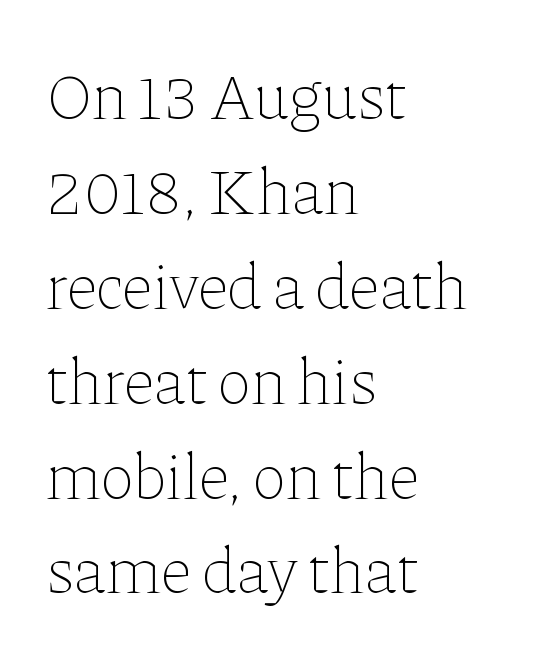
Q: Is the text bold? A: No.
Q: Is the text italic (slanted)? A: No, it is upright.
Q: Is the text underlined? A: No.
Q: How is the paragraph aligned? A: Left-aligned.
Q: Is the spacing between letters normal or unusually wide? A: Normal.
Q: Is the spacing between lines tight, normal or loose? A: Normal.
Q: Width (condensed, normal, or wide)? A: Normal.
Q: Stroke contrast? A: Low.
Q: x-height? A: Medium.
Q: Monospaced? A: No.
